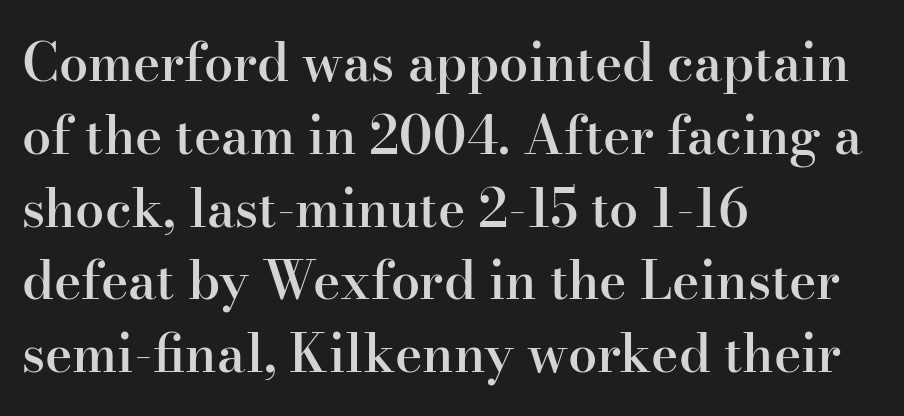
{"serif": "yes", "italic": "no", "bold": "semi", "weight": "semibold", "width": "normal", "stroke_contrast": "high", "x_height": "small", "monospaced": "no", "underline": "no", "align": "left", "line_spacing": "normal", "line_spacing_ratio": 1.4, "letter_spacing": "normal", "letter_spacing_em": 0.0, "glyph_px": 52}
